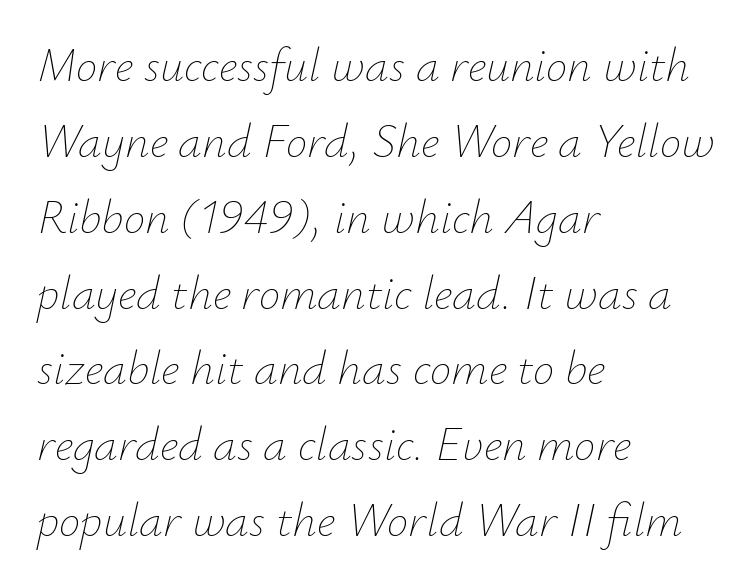
The image shows 48 px thin type, italic (leaning right); set left-aligned, normal line spacing (1.58x), normal letter spacing, not underlined; low stroke contrast and a small x-height.
